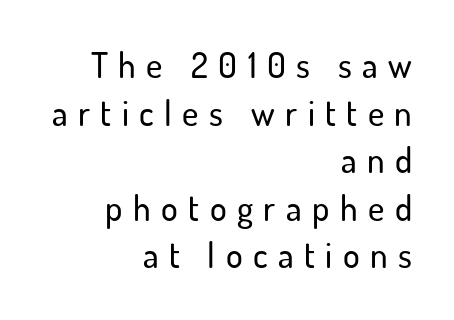
The image shows 35 px sans-serif type, upright; set right-aligned, normal line spacing (1.36x), unusually wide letter spacing (+0.3 em), not underlined; low stroke contrast and a small x-height.
